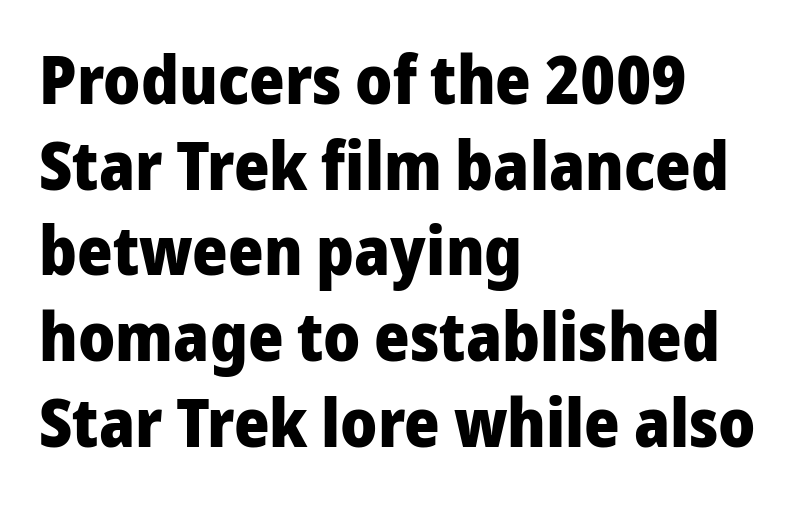
The image shows 68 px heavy sans-serif type, upright; set left-aligned, normal line spacing (1.26x), normal letter spacing, not underlined; low stroke contrast and a medium x-height.
